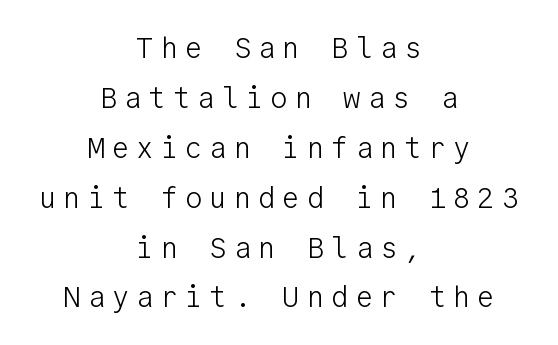
Q: Is the text bold? A: No.
Q: Is the text italic (slanted)? A: No, it is upright.
Q: Is the typeface a serif or a sans-serif typeface? A: Sans-serif.
Q: Is the text underlined? A: No.
Q: How is the paragraph aligned? A: Centered.
Q: Is the spacing between letters normal or unusually wide? A: Unusually wide.
Q: Width (condensed, normal, or wide)? A: Normal.
Q: Stroke contrast? A: Low.
Q: x-height? A: Medium.
Q: Monospaced? A: Yes.
